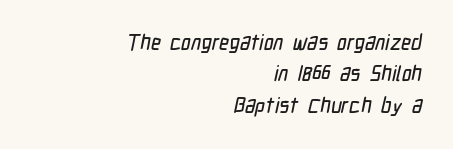
{"underline": "no", "align": "right", "line_spacing": "normal", "line_spacing_ratio": 1.49, "letter_spacing": "normal", "letter_spacing_em": 0.0, "glyph_px": 21}
